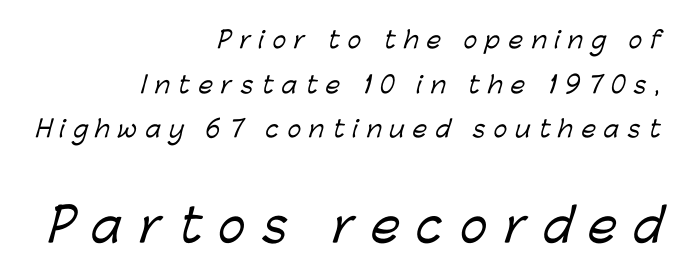
{"serif": "no", "width": "normal", "stroke_contrast": "low", "x_height": "medium", "monospaced": "no", "underline": "no", "align": "right", "line_spacing": "loose", "line_spacing_ratio": 1.94, "letter_spacing": "wide", "letter_spacing_em": 0.36, "larger_block": "second", "size_ratio": 2.0, "glyph_px": 46}
